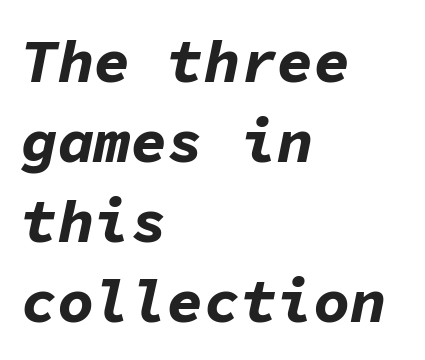
These lines are set flush left with a ragged right edge. The block of text has a typical density, with ordinary space between rows. Observe the lean: these are italic letterforms. The passage shown is not underscored anywhere.
